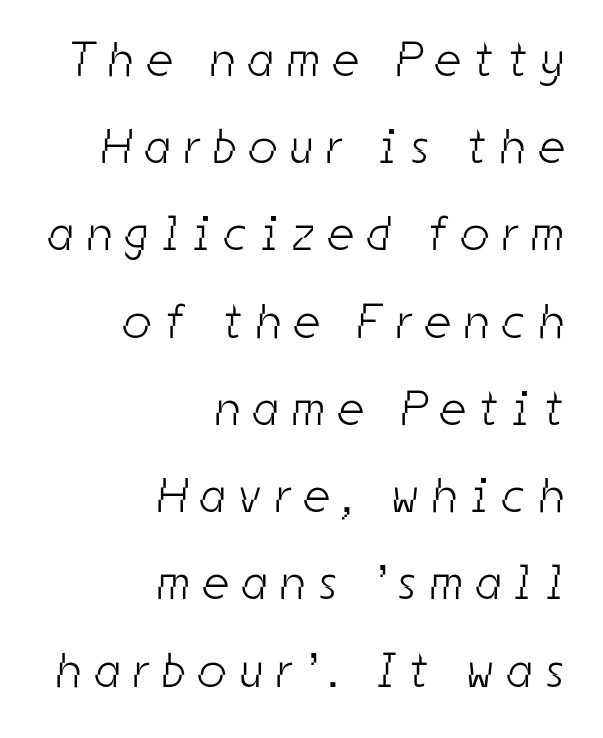
No extra ink here — the face is not bold. The gaps between neighbouring characters are conspicuously large. This is sans-serif lettering, the kind often seen on screens and signage. Caption: multi-line text, flush right, ragged left. This sample has the flowing, uneven cadence of proportional lettering. Unmarked baselines from the first word to the last.
